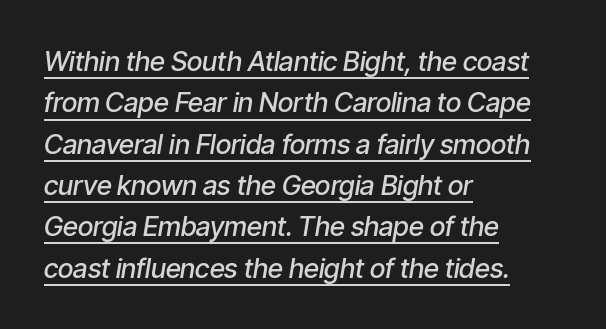
Casual observation: everything's shoved over to the left. The face used here is rendered with its standard letterfit. Leading matches the norm, producing a regular column. The sample has been set in demibold, a notch under bold.
